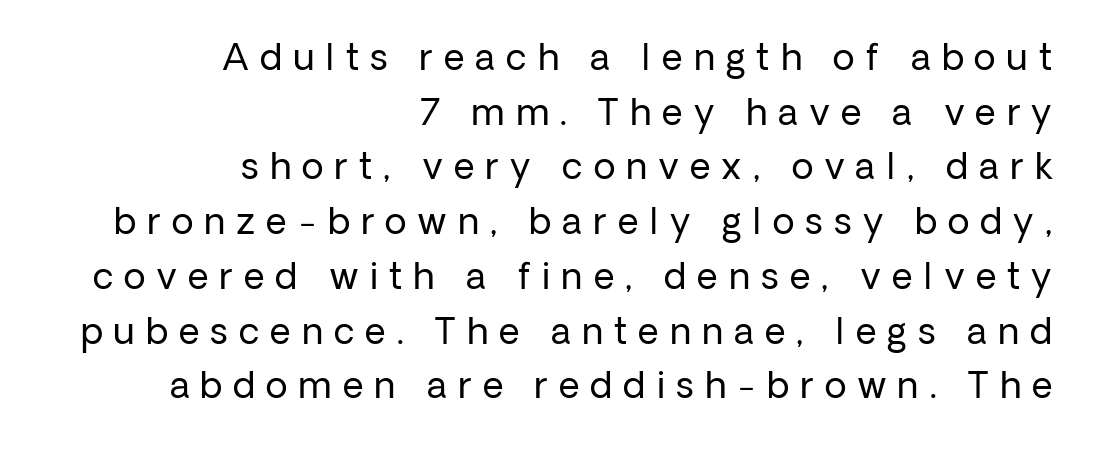
Note: no serifs on the glyphs. Caption: expanded tracking, letters set apart. Reading down the block, your eye finds every line finishing at a fixed right position. Posture: upright roman. The letters look calm and open, with moderate or lighter stems. The rows are spaced the way most documents space them.
